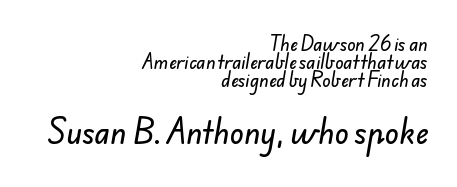
The image shows 29 px sans-serif type; set right-aligned, tight line spacing (1.05x), normal letter spacing, not underlined; the second (bottom) block is 1.71x larger; low stroke contrast and a small x-height.
